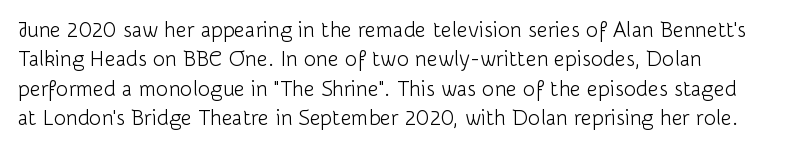
A clean baseline with only descenders dipping below it. If you drew a line through each stem, it would be perfectly vertical. Honestly, the row spacing looks completely unremarkable. Is this a heavy cut? Hardly; it is regular or lighter.
